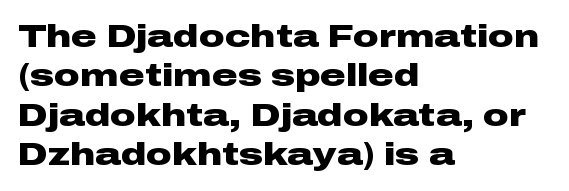
{"serif": "no", "italic": "no", "bold": "yes", "weight": "heavy", "width": "wide", "stroke_contrast": "low", "x_height": "medium", "monospaced": "no", "underline": "no", "align": "left", "line_spacing_ratio": 1.23, "letter_spacing": "normal", "letter_spacing_em": 0.0, "glyph_px": 32}
